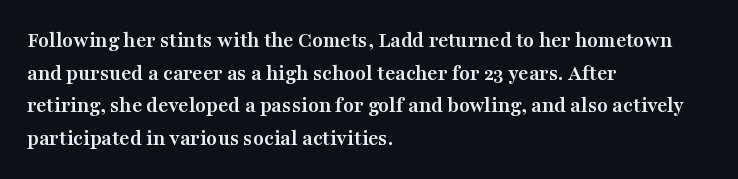
The image shows 22 px bold type, upright; set left-aligned, normal line spacing (1.48x), normal letter spacing, not underlined.
